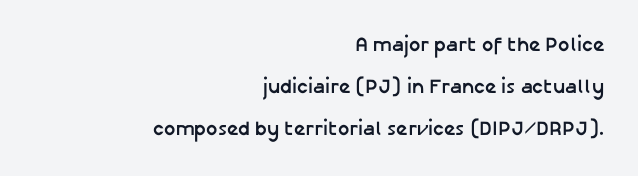
The vertical gap from one line to the next is large. Do the letters lean? They stand straight. Tracking here is standard; glyphs follow each other at the usual distance. Horizontally, the lines are justified to the trailing edge only.
